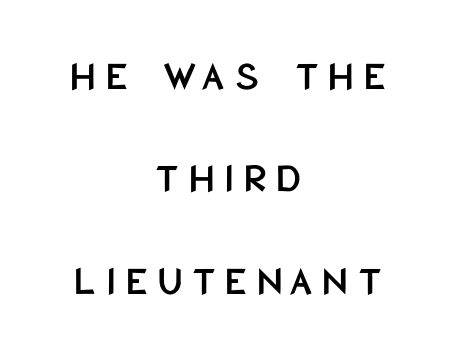
You can tell from the bare stems that sans-serif type was used. No word sits above an underline. Observe the wide spacing: letters keep a clear distance from each other. The type sits square on the baseline with zero lean. Both edges are ragged and mirror each other, which tells us the setting is centered.
